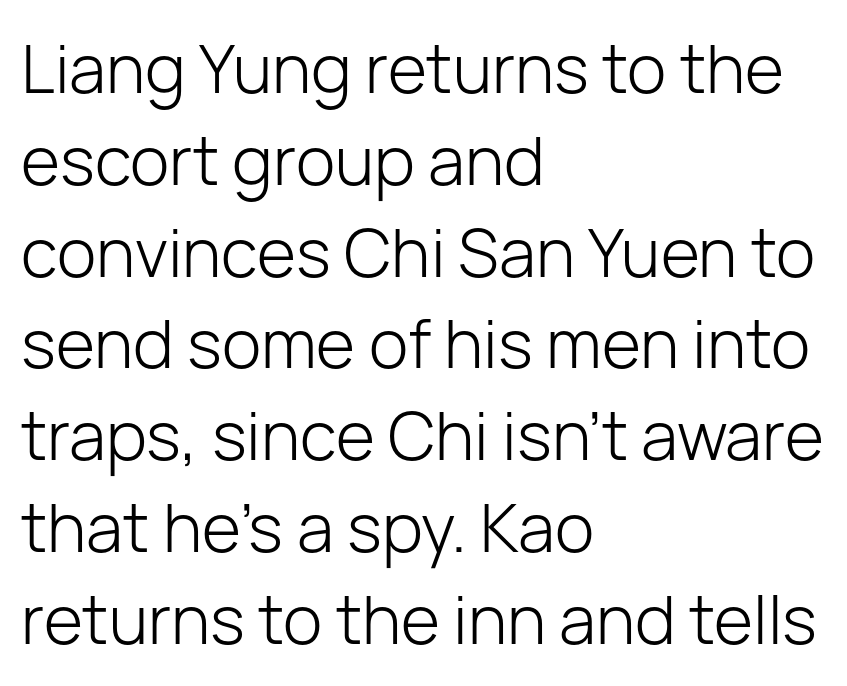
The font sits on the lighter half of the weight spectrum, regular included. Compared with a centered layout, this one pins lines to the left instead. You could call the tracking neutral — neither tight nor loose. Type without underlining.
